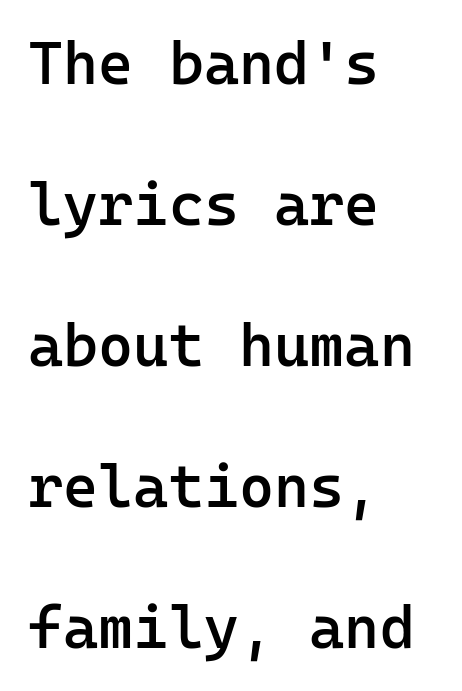
Q: Is the text bold? A: Semi-bold.
Q: Is the text italic (slanted)? A: No, it is upright.
Q: Is the typeface a serif or a sans-serif typeface? A: Sans-serif.
Q: Is the text underlined? A: No.
Q: How is the paragraph aligned? A: Left-aligned.
Q: Is the spacing between letters normal or unusually wide? A: Normal.
Q: Is the spacing between lines tight, normal or loose? A: Loose.
Q: Width (condensed, normal, or wide)? A: Normal.
Q: Stroke contrast? A: Low.
Q: x-height? A: Medium.
Q: Monospaced? A: Yes.
